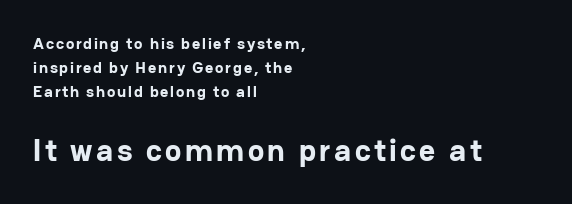
The lines sit at an ordinary, default distance from one another. Strokes here are thick enough to call this a true bold. Stroke terminals: plain, sans-serif. Is there any slant? The stems are plumb.
